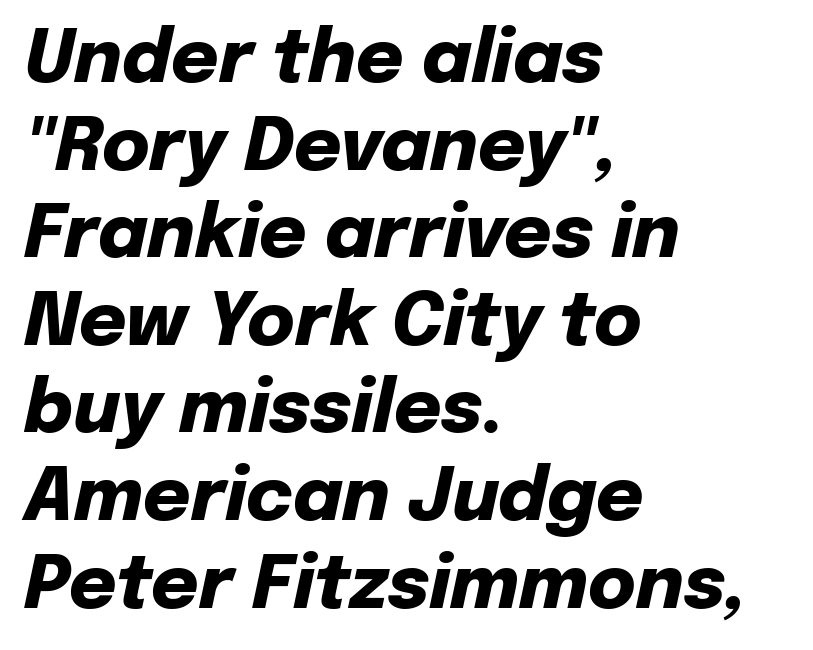
Q: Is the text bold? A: Yes.
Q: Is the text italic (slanted)? A: Yes, it leans right by about 12 degrees.
Q: Is the text underlined? A: No.
Q: How is the paragraph aligned? A: Left-aligned.
Q: Is the spacing between letters normal or unusually wide? A: Normal.
Q: Width (condensed, normal, or wide)? A: Normal.
Q: Stroke contrast? A: Low.
Q: x-height? A: Medium.
Q: Monospaced? A: No.
